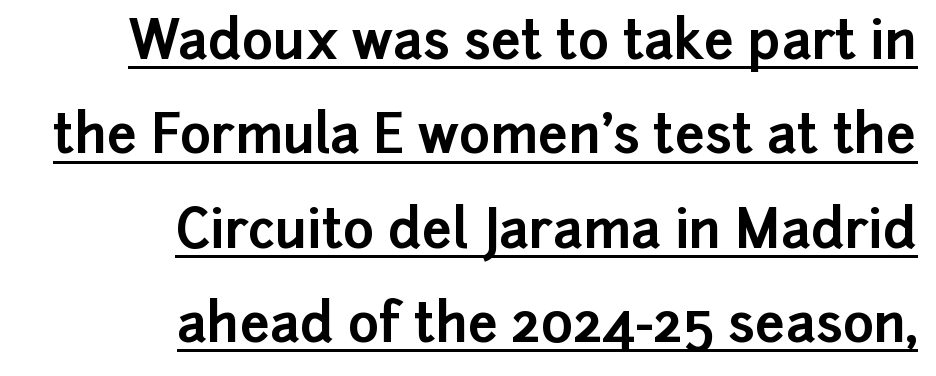
Q: Is the text bold? A: Yes.
Q: Is the text italic (slanted)? A: No, it is upright.
Q: Is the typeface a serif or a sans-serif typeface? A: Sans-serif.
Q: Is the text underlined? A: Yes.
Q: How is the paragraph aligned? A: Right-aligned.
Q: Is the spacing between letters normal or unusually wide? A: Normal.
Q: Width (condensed, normal, or wide)? A: Normal.
Q: Stroke contrast? A: Low.
Q: x-height? A: Medium.
Q: Monospaced? A: No.
